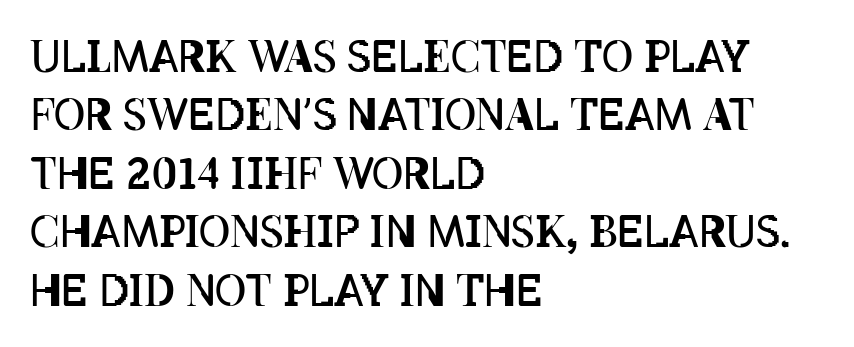
Q: Is the text bold? A: No.
Q: Is the text italic (slanted)? A: No, it is upright.
Q: Is the text underlined? A: No.
Q: How is the paragraph aligned? A: Left-aligned.
Q: Is the spacing between letters normal or unusually wide? A: Normal.
Q: Is the spacing between lines tight, normal or loose? A: Normal.
Q: Width (condensed, normal, or wide)? A: Condensed.
Q: Stroke contrast? A: Low.
Q: x-height? A: Large.
Q: Monospaced? A: No.
